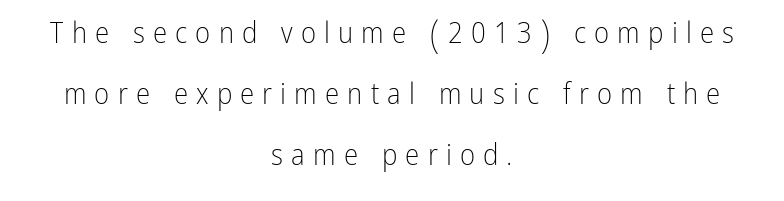
Every row of glyphs is offset so its center matches the block's center. Italic: no, the glyphs are upright roman. Think of a printed novel: that variable character pitch is what you see here. Descenders hang freely into open space. Is this a heavy cut? Hardly; it is regular or lighter. This rendering widens character spacing well past its baseline value.
